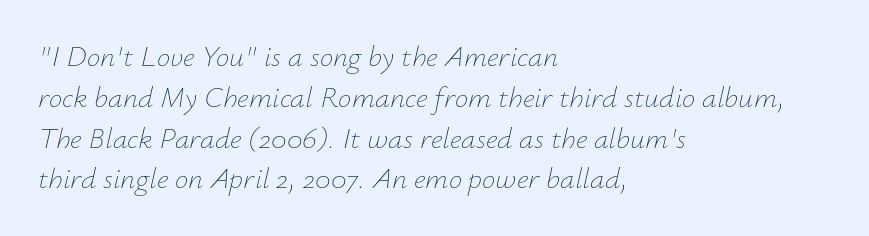
The image shows 30 px thin type, italic (leaning right); set left-aligned, normal line spacing (1.36x), normal letter spacing, not underlined; low stroke contrast and a small x-height.
